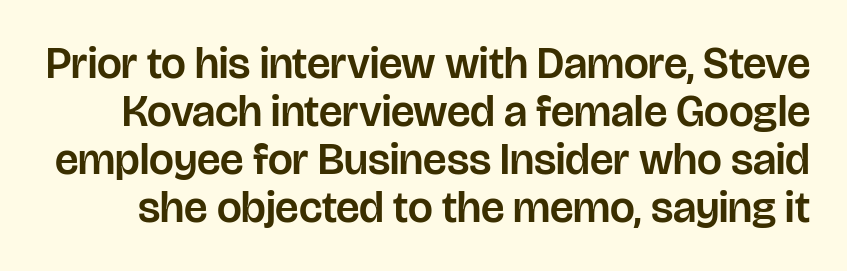
{"serif": "no", "italic": "no", "width": "normal", "stroke_contrast": "low", "x_height": "large", "monospaced": "no", "underline": "no", "line_spacing": "tight", "line_spacing_ratio": 1.09, "letter_spacing": "normal", "letter_spacing_em": 0.0, "glyph_px": 44}
